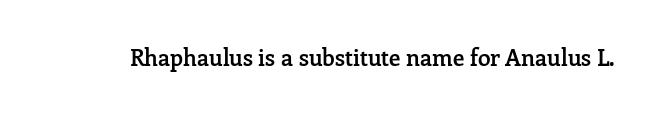
Q: Is the text bold? A: Semi-bold.
Q: Is the text italic (slanted)? A: No, it is upright.
Q: Is the text underlined? A: No.
Q: Is the spacing between letters normal or unusually wide? A: Normal.
